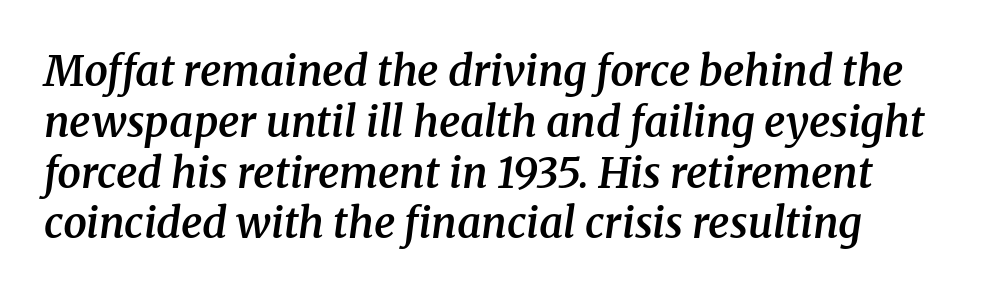
Is the type slanted? Yes — the strokes lean at a clear angle. The characters look somewhat weighty, a semibold short of true bold. Honestly, the letter spacing is just normal — you wouldn't notice it. This sample has the flowing, uneven cadence of proportional lettering. Typographically, this falls in the serif category.
